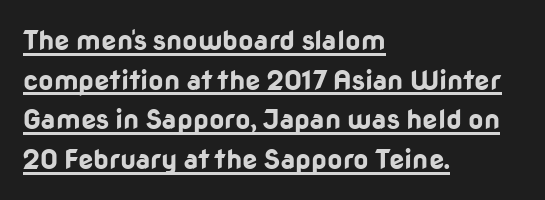
{"italic": "no", "bold": "yes", "underline": "yes", "align": "left", "line_spacing": "normal", "line_spacing_ratio": 1.47, "letter_spacing": "normal", "letter_spacing_em": 0.0, "glyph_px": 27}
